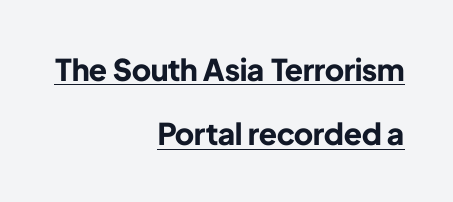
The image shows 30 px bold sans-serif type, upright; set right-aligned, loose line spacing (2.14x), normal letter spacing, underlined; low stroke contrast and a medium x-height.
